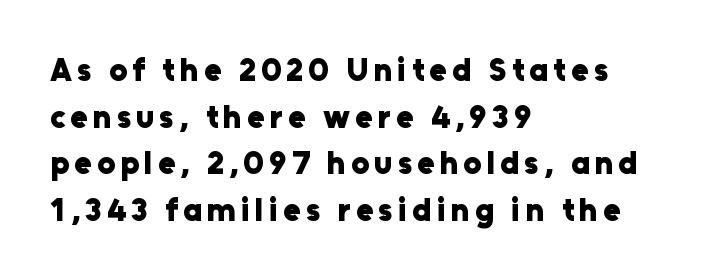
Q: Is the text bold? A: Yes.
Q: Is the text italic (slanted)? A: No, it is upright.
Q: Is the typeface a serif or a sans-serif typeface? A: Sans-serif.
Q: Is the text underlined? A: No.
Q: How is the paragraph aligned? A: Left-aligned.
Q: Is the spacing between lines tight, normal or loose? A: Normal.
Q: Width (condensed, normal, or wide)? A: Normal.
Q: Stroke contrast? A: Low.
Q: x-height? A: Medium.
Q: Monospaced? A: No.
